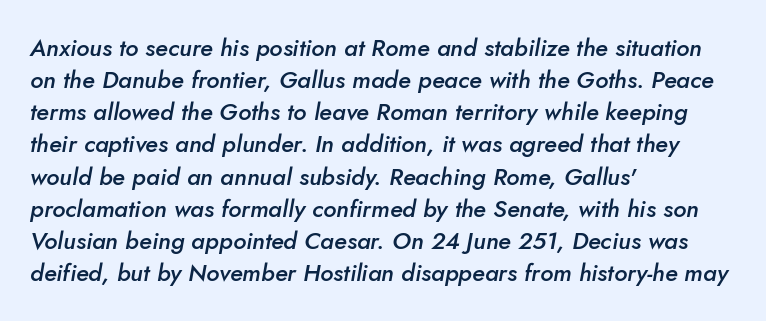
{"italic": "yes", "lean": "right", "slant_degrees": 10, "bold": "semi", "underline": "no", "align": "left", "line_spacing": "normal", "line_spacing_ratio": 1.34, "letter_spacing": "normal", "letter_spacing_em": 0.0, "glyph_px": 24}
